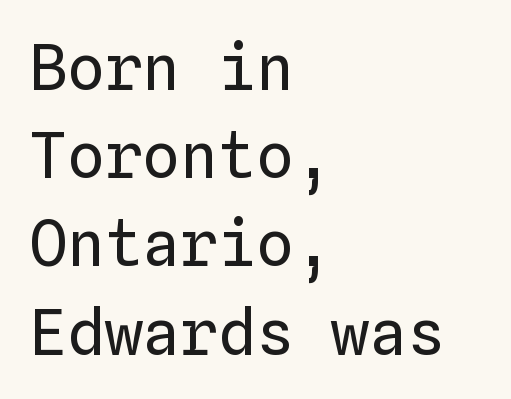
Q: Is the text bold? A: No.
Q: Is the text italic (slanted)? A: No, it is upright.
Q: Is the text underlined? A: No.
Q: How is the paragraph aligned? A: Left-aligned.
Q: Is the spacing between letters normal or unusually wide? A: Normal.
Q: Is the spacing between lines tight, normal or loose? A: Normal.
Q: Width (condensed, normal, or wide)? A: Normal.
Q: Stroke contrast? A: Low.
Q: x-height? A: Medium.
Q: Monospaced? A: Yes.
